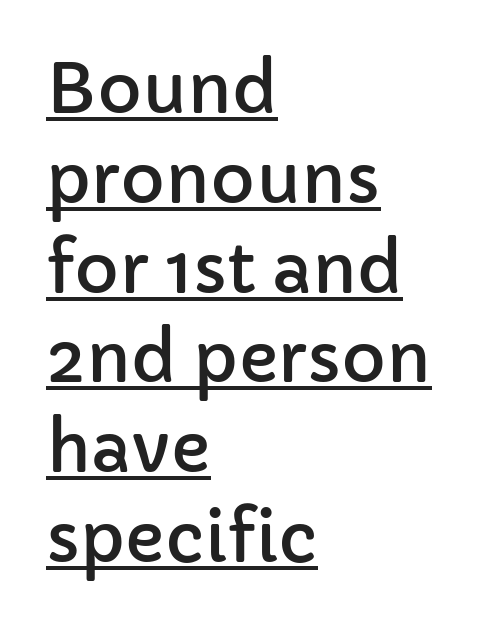
Regarding leading, the lines here are spaced in the standard way. A roman cut, with each character standing at attention. Check where the strokes stop: nothing finishes them off — pure sans. The tracking reads as untouched default to a designer's eye. Underlining? Definitely there. These lines stack with their left ends in a neat column.
